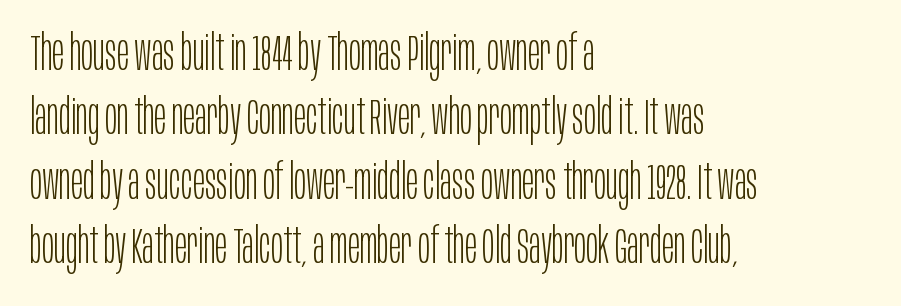
Short and long lines alike share a common starting point at left. These lines are rendered in a variable-pitch font. Does extra space separate the letters? No, they use regular spacing. This sample keeps an unexceptional amount of space between lines. Vertical stems look standard width or narrower in stroke. Unmarked baselines from the first word to the last.
